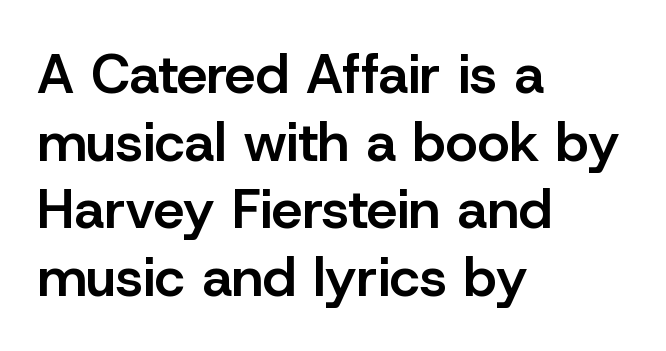
Q: Is the text bold? A: Semi-bold.
Q: Is the text italic (slanted)? A: No, it is upright.
Q: Is the typeface a serif or a sans-serif typeface? A: Sans-serif.
Q: Is the text underlined? A: No.
Q: How is the paragraph aligned? A: Left-aligned.
Q: Is the spacing between letters normal or unusually wide? A: Normal.
Q: Width (condensed, normal, or wide)? A: Normal.
Q: Stroke contrast? A: Low.
Q: x-height? A: Medium.
Q: Monospaced? A: No.
